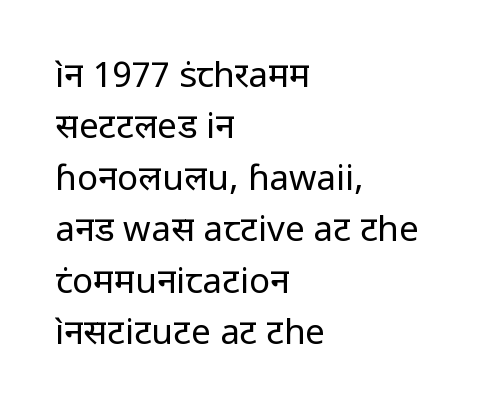
Q: Is the text bold? A: No.
Q: Is the text italic (slanted)? A: No, it is upright.
Q: Is the typeface a serif or a sans-serif typeface? A: Sans-serif.
Q: Is the text underlined? A: No.
Q: How is the paragraph aligned? A: Left-aligned.
Q: Is the spacing between letters normal or unusually wide? A: Normal.
Q: Is the spacing between lines tight, normal or loose? A: Normal.
Q: Width (condensed, normal, or wide)? A: Normal.
Q: Stroke contrast? A: Low.
Q: x-height? A: Medium.
Q: Monospaced? A: No.
